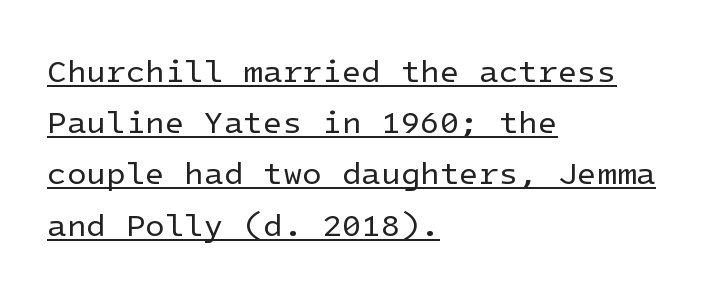
Q: Is the text bold? A: No.
Q: Is the text italic (slanted)? A: No, it is upright.
Q: Is the typeface a serif or a sans-serif typeface? A: Sans-serif.
Q: Is the text underlined? A: Yes.
Q: How is the paragraph aligned? A: Left-aligned.
Q: Is the spacing between letters normal or unusually wide? A: Normal.
Q: Is the spacing between lines tight, normal or loose? A: Normal.
Q: Width (condensed, normal, or wide)? A: Normal.
Q: Stroke contrast? A: Low.
Q: x-height? A: Medium.
